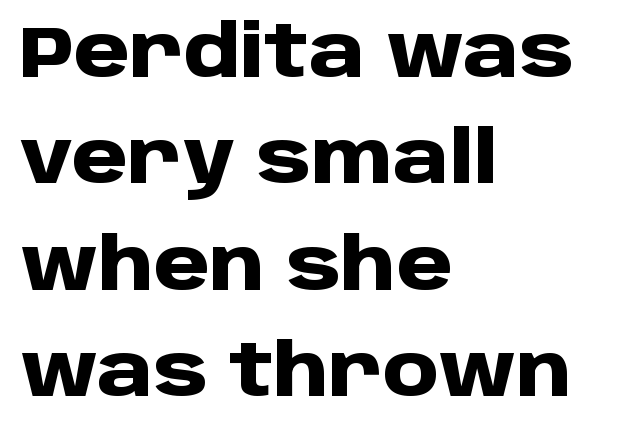
The image shows 71 px heavy sans-serif type, upright; set left-aligned, normal line spacing (1.5x), normal letter spacing, not underlined; low stroke contrast and a large x-height.
